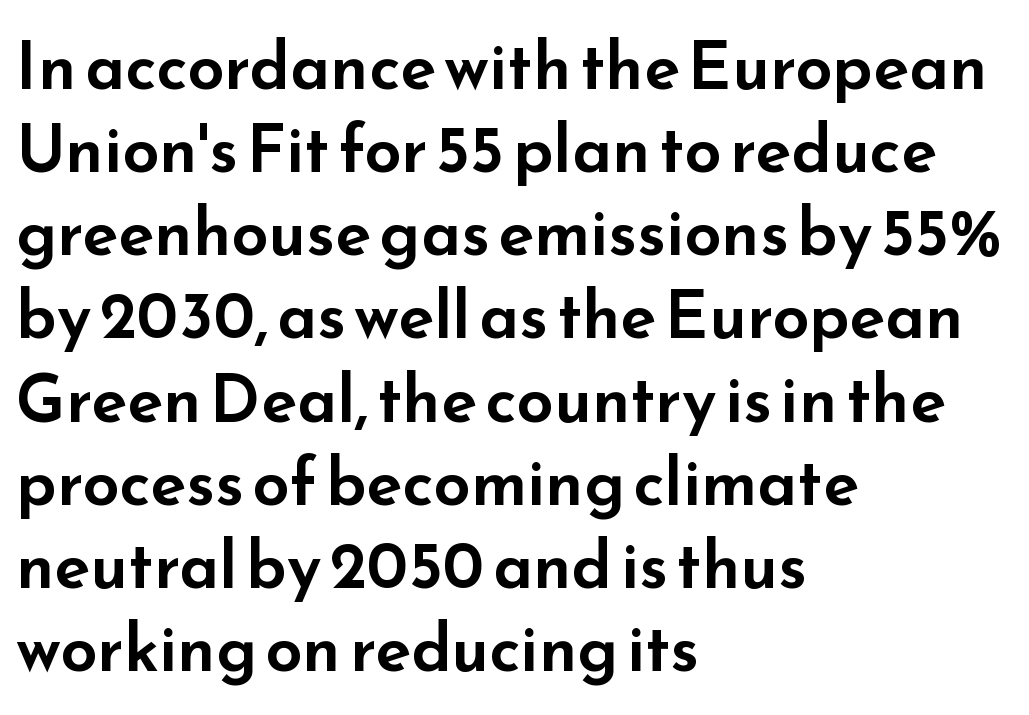
{"serif": "no", "italic": "no", "width": "wide", "stroke_contrast": "low", "x_height": "small", "monospaced": "no", "underline": "no", "align": "left", "line_spacing": "normal", "line_spacing_ratio": 1.26, "letter_spacing": "normal", "letter_spacing_em": 0.0, "glyph_px": 66}
